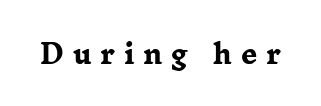
The image shows 26 px bold type, upright; set unusually wide letter spacing (+0.34 em), not underlined.
